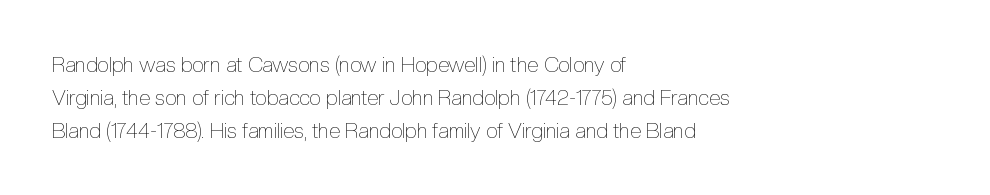
{"italic": "no", "bold": "no", "underline": "no", "align": "left", "line_spacing": "normal", "line_spacing_ratio": 1.56, "letter_spacing": "normal", "letter_spacing_em": 0.0, "glyph_px": 21}
